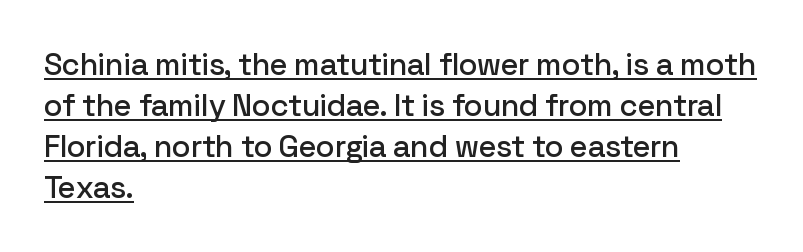
The image shows 31 px sans-serif type, upright; set left-aligned, normal line spacing (1.32x), normal letter spacing, underlined; low stroke contrast and a medium x-height.
